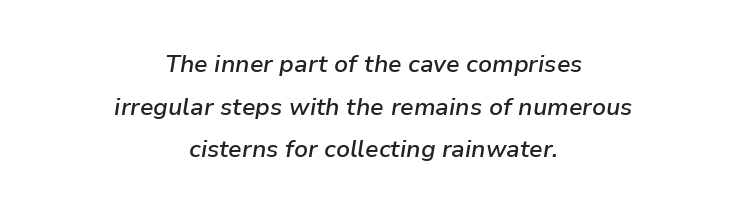
Q: Is the text bold? A: Semi-bold.
Q: Is the text italic (slanted)? A: Yes, it leans right by about 9 degrees.
Q: Is the text underlined? A: No.
Q: How is the paragraph aligned? A: Centered.
Q: Is the spacing between letters normal or unusually wide? A: Normal.
